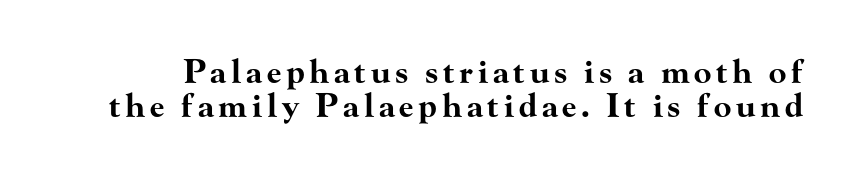
The image shows 32 px bold, wide serif type, upright; set tight line spacing (1.06x), not underlined; high stroke contrast and a small x-height.
